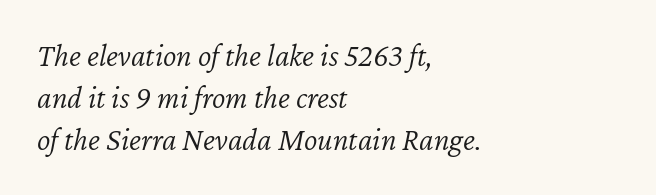
The image shows 32 px light type, italic (leaning right); set left-aligned, normal line spacing (1.32x), normal letter spacing, not underlined; low stroke contrast and a medium x-height.
